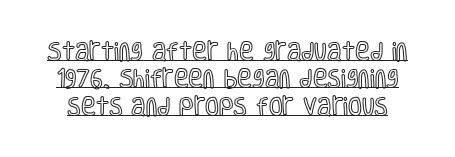
{"italic": "no", "underline": "yes", "line_spacing": "normal", "line_spacing_ratio": 1.37, "letter_spacing": "normal", "letter_spacing_em": 0.0, "glyph_px": 20}
